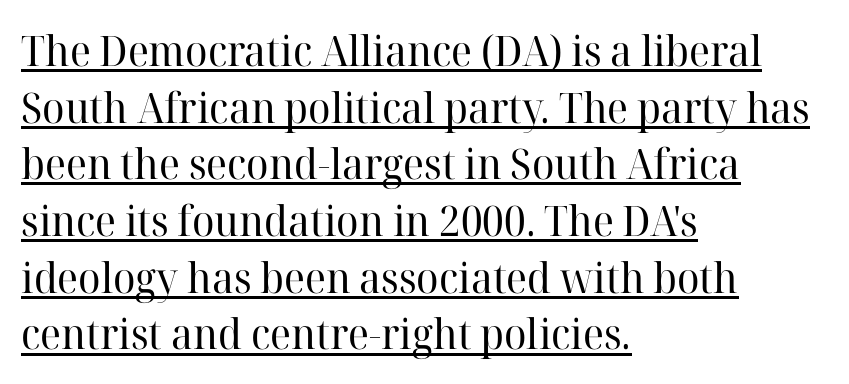
{"serif": "yes", "italic": "no", "bold": "no", "weight": "regular", "width": "normal", "stroke_contrast": "high", "x_height": "medium", "monospaced": "no", "underline": "yes", "align": "left", "line_spacing": "normal", "line_spacing_ratio": 1.35, "letter_spacing": "normal", "letter_spacing_em": 0.0, "glyph_px": 42}
